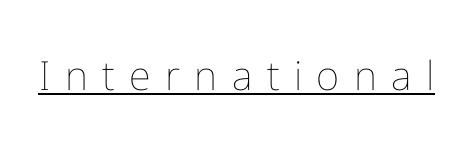
{"italic": "no", "bold": "no", "weight": "thin", "width": "normal", "stroke_contrast": "low", "x_height": "medium", "monospaced": "no", "underline": "yes", "letter_spacing": "wide", "letter_spacing_em": 0.36, "glyph_px": 40}
